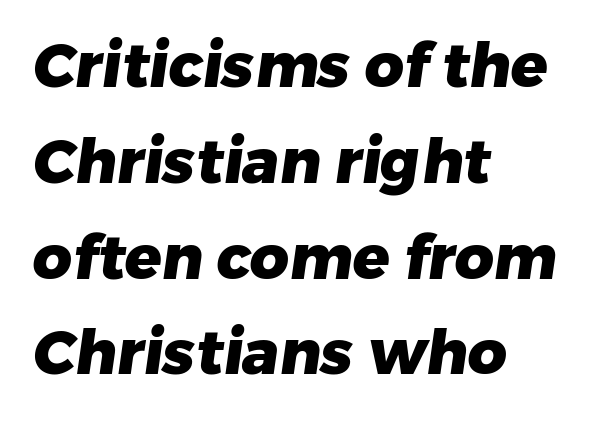
The image shows 61 px heavy sans-serif type; set left-aligned, normal line spacing (1.57x), normal letter spacing, not underlined; low stroke contrast and a medium x-height.
